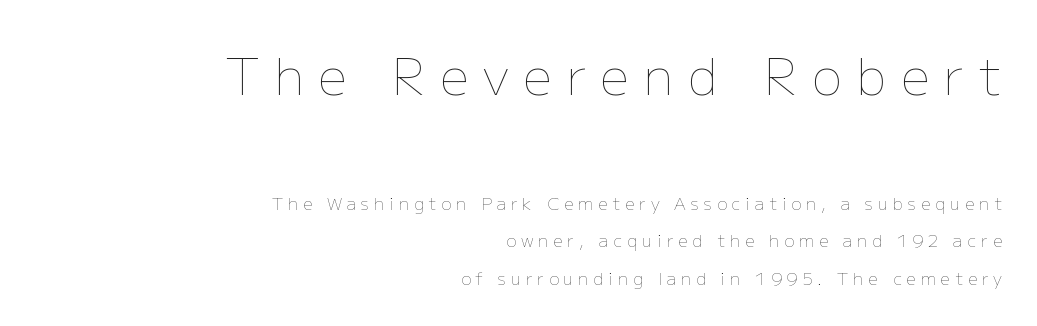
The image shows 51 px thin type, upright; set right-aligned, loose line spacing (2.23x), unusually wide letter spacing (+0.29 em), not underlined; the first (top) block is 3.0x larger; low stroke contrast and a medium x-height.
